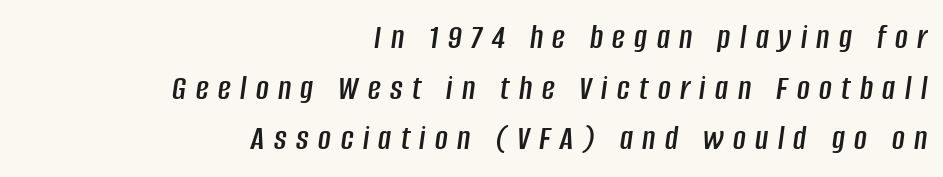
Q: Is the text italic (slanted)? A: Yes, it leans right by about 8 degrees.
Q: Is the text underlined? A: No.
Q: How is the paragraph aligned? A: Right-aligned.
Q: Is the spacing between letters normal or unusually wide? A: Unusually wide.
Q: Is the spacing between lines tight, normal or loose? A: Normal.
Q: Width (condensed, normal, or wide)? A: Condensed.
Q: Stroke contrast? A: Low.
Q: x-height? A: Large.
Q: Monospaced? A: No.
